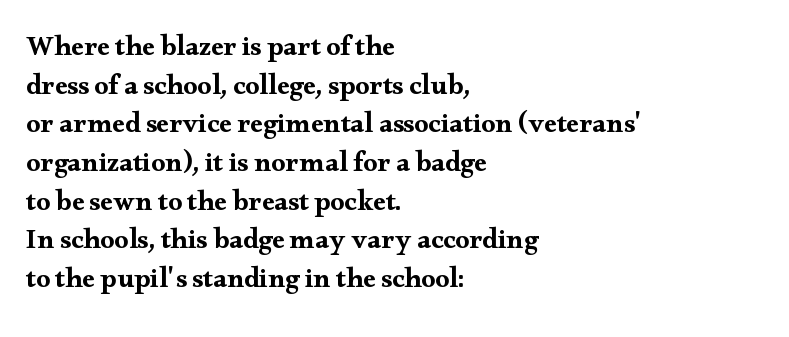
The image shows 28 px wide serif type, upright; set left-aligned, normal line spacing (1.38x), normal letter spacing, not underlined; medium stroke contrast and a small x-height.
